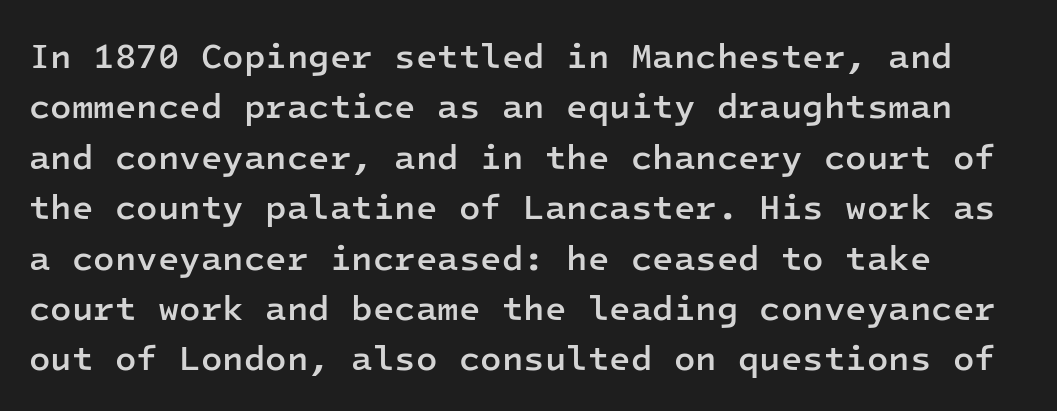
{"serif": "no", "italic": "no", "bold": "semi", "weight": "semibold", "width": "normal", "stroke_contrast": "low", "x_height": "medium", "monospaced": "yes", "underline": "no", "line_spacing": "normal", "line_spacing_ratio": 1.44, "letter_spacing": "normal", "letter_spacing_em": 0.0, "glyph_px": 35}
